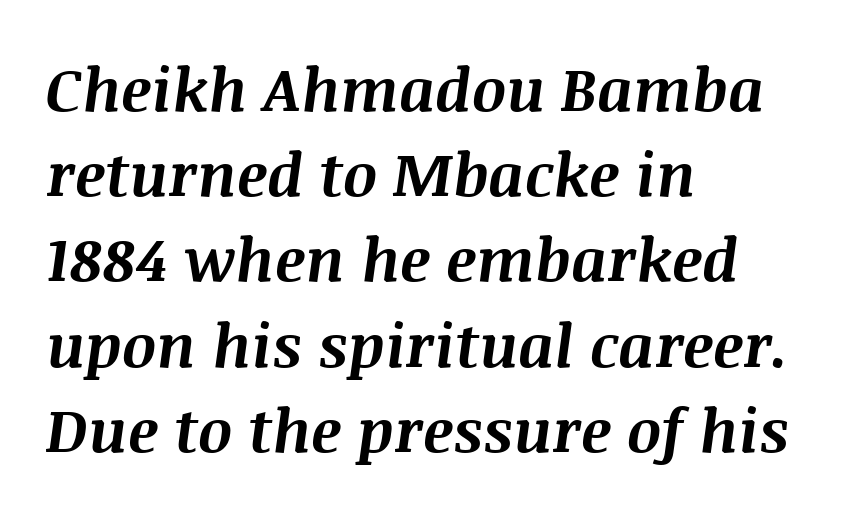
The image shows 60 px bold type, italic (leaning right); set left-aligned, normal line spacing (1.42x), normal letter spacing, not underlined; medium stroke contrast and a large x-height.
